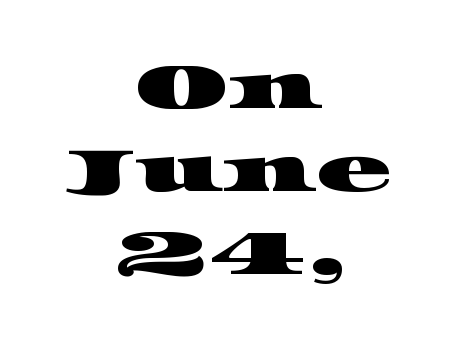
Q: Is the typeface a serif or a sans-serif typeface? A: Serif.
Q: Is the text underlined? A: No.
Q: How is the paragraph aligned? A: Centered.
Q: Is the spacing between letters normal or unusually wide? A: Normal.
Q: Is the spacing between lines tight, normal or loose? A: Normal.
Q: Width (condensed, normal, or wide)? A: Wide.
Q: Stroke contrast? A: High.
Q: x-height? A: Large.
Q: Monospaced? A: No.
